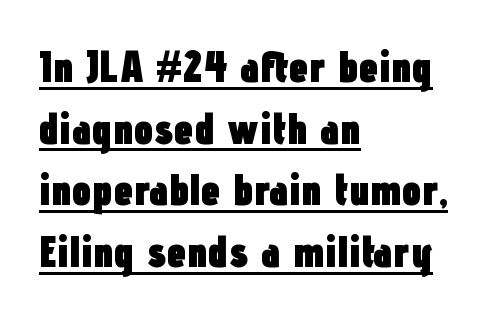
Q: Is the text bold? A: Yes.
Q: Is the text italic (slanted)? A: No, it is upright.
Q: Is the typeface a serif or a sans-serif typeface? A: Sans-serif.
Q: Is the text underlined? A: Yes.
Q: How is the paragraph aligned? A: Left-aligned.
Q: Is the spacing between letters normal or unusually wide? A: Normal.
Q: Is the spacing between lines tight, normal or loose? A: Normal.
Q: Width (condensed, normal, or wide)? A: Condensed.
Q: Stroke contrast? A: Low.
Q: x-height? A: Medium.
Q: Monospaced? A: No.
